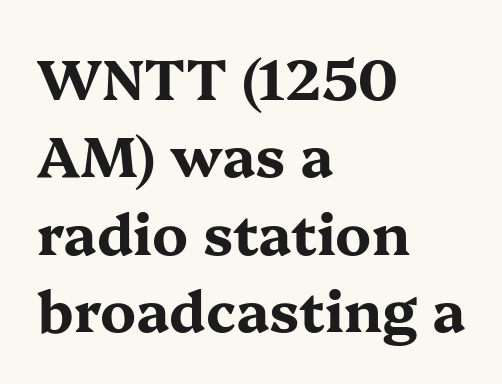
{"serif": "yes", "italic": "no", "bold": "yes", "weight": "bold", "width": "wide", "stroke_contrast": "medium", "x_height": "medium", "monospaced": "no", "underline": "no", "align": "left", "line_spacing": "normal", "line_spacing_ratio": 1.38, "letter_spacing": "normal", "letter_spacing_em": 0.0, "glyph_px": 56}
